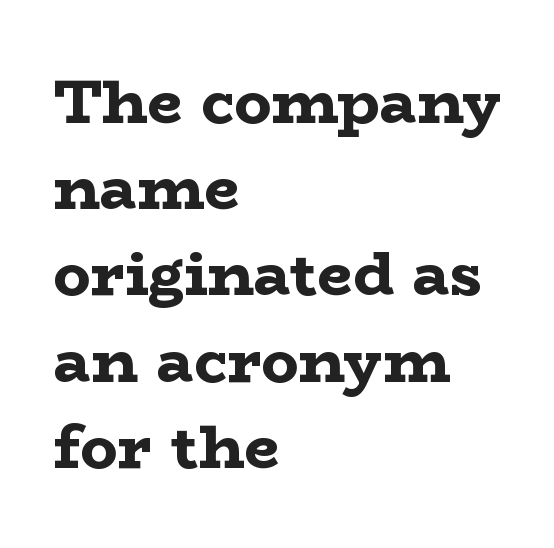
Underlining? Definitely not there. This sample uses a serif face. In terms of leading, this rendering sits right in the middle. The strokes are fattened all the way to bold.
